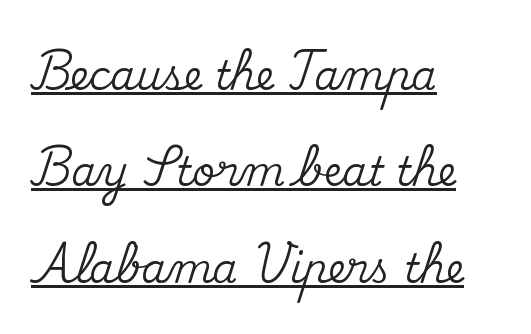
Q: Is the text italic (slanted)? A: Yes.
Q: Is the typeface a serif or a sans-serif typeface? A: Serif.
Q: Is the text underlined? A: Yes.
Q: How is the paragraph aligned? A: Left-aligned.
Q: Is the spacing between letters normal or unusually wide? A: Normal.
Q: Is the spacing between lines tight, normal or loose? A: Loose.
Q: Width (condensed, normal, or wide)? A: Normal.
Q: Stroke contrast? A: Medium.
Q: x-height? A: Small.
Q: Monospaced? A: No.
